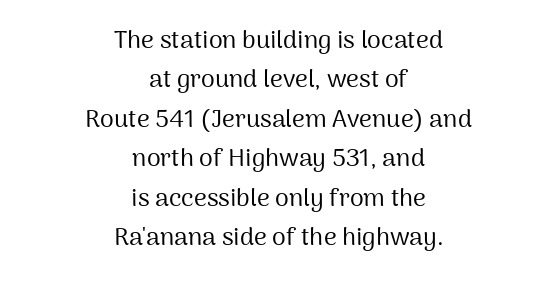
{"italic": "no", "bold": "no", "underline": "no", "align": "center", "line_spacing": "normal", "line_spacing_ratio": 1.58, "letter_spacing": "normal", "letter_spacing_em": 0.0, "glyph_px": 25}
